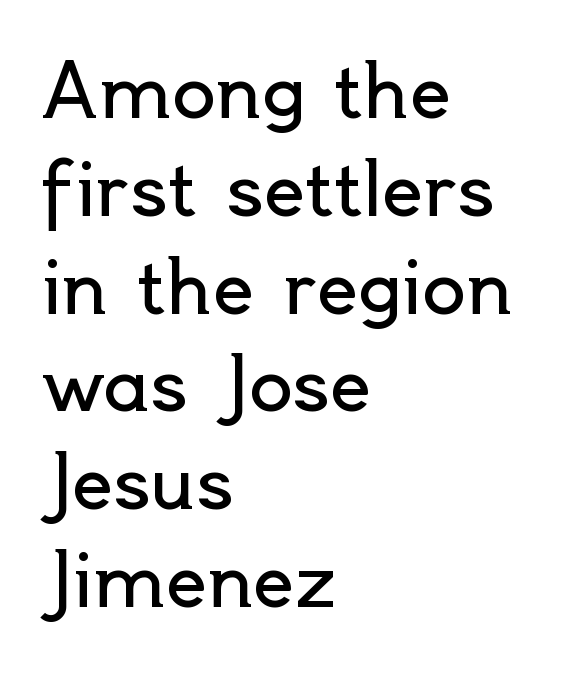
The image shows 73 px regular-weight sans-serif type, upright; set left-aligned, normal line spacing (1.34x), normal letter spacing, not underlined; a small x-height.
